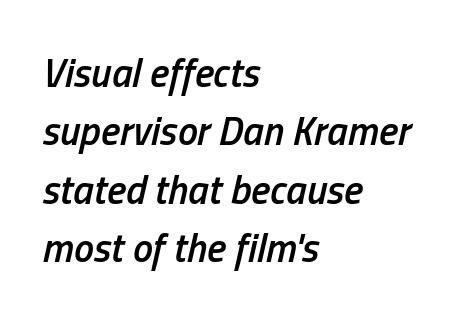
Q: Is the text bold? A: Semi-bold.
Q: Is the text italic (slanted)? A: Yes, it leans right by about 13 degrees.
Q: Is the text underlined? A: No.
Q: How is the paragraph aligned? A: Left-aligned.
Q: Is the spacing between letters normal or unusually wide? A: Normal.
Q: Is the spacing between lines tight, normal or loose? A: Normal.
Q: Width (condensed, normal, or wide)? A: Condensed.
Q: Stroke contrast? A: Low.
Q: x-height? A: Medium.
Q: Monospaced? A: No.
